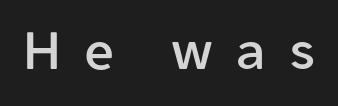
Words float on clear page, feet unadorned. Upright lettering throughout. I'd call this a sans setting — the letters go barefoot. Tracking value appears strongly positive — letters spread wide. This sample has the flowing, uneven cadence of proportional lettering.
